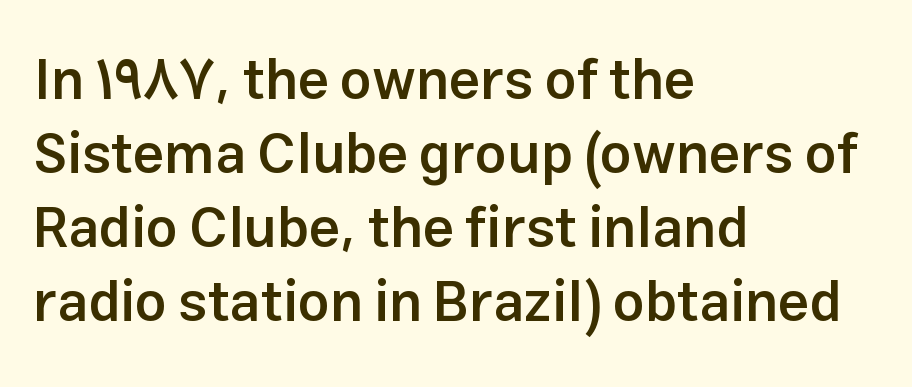
{"serif": "no", "italic": "no", "bold": "semi", "weight": "semibold", "width": "normal", "stroke_contrast": "low", "x_height": "medium", "monospaced": "no", "underline": "no", "align": "left", "line_spacing": "normal", "line_spacing_ratio": 1.32, "letter_spacing": "normal", "letter_spacing_em": 0.0, "glyph_px": 56}
